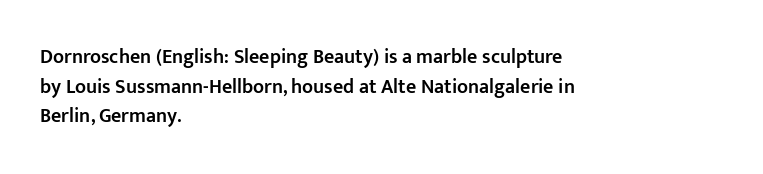
{"italic": "no", "bold": "semi", "underline": "no", "align": "left", "line_spacing": "normal", "line_spacing_ratio": 1.48, "letter_spacing": "normal", "letter_spacing_em": 0.0, "glyph_px": 20}
